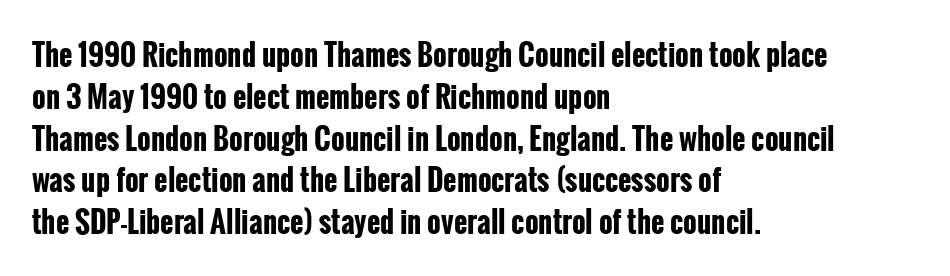
{"serif": "no", "italic": "no", "bold": "yes", "weight": "bold", "width": "condensed", "stroke_contrast": "low", "x_height": "medium", "monospaced": "no", "underline": "no", "align": "left", "line_spacing": "normal", "line_spacing_ratio": 1.44, "letter_spacing": "normal", "letter_spacing_em": 0.0, "glyph_px": 29}
